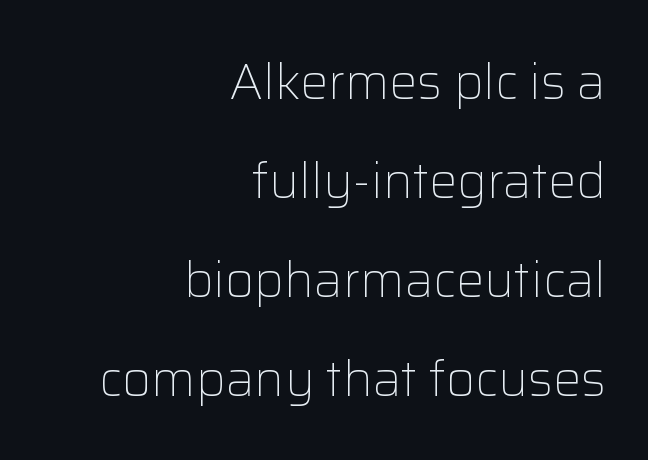
Q: Is the text bold? A: No.
Q: Is the text italic (slanted)? A: No, it is upright.
Q: Is the typeface a serif or a sans-serif typeface? A: Sans-serif.
Q: Is the text underlined? A: No.
Q: How is the paragraph aligned? A: Right-aligned.
Q: Is the spacing between letters normal or unusually wide? A: Normal.
Q: Is the spacing between lines tight, normal or loose? A: Loose.
Q: Width (condensed, normal, or wide)? A: Normal.
Q: Stroke contrast? A: Low.
Q: x-height? A: Medium.
Q: Monospaced? A: No.
